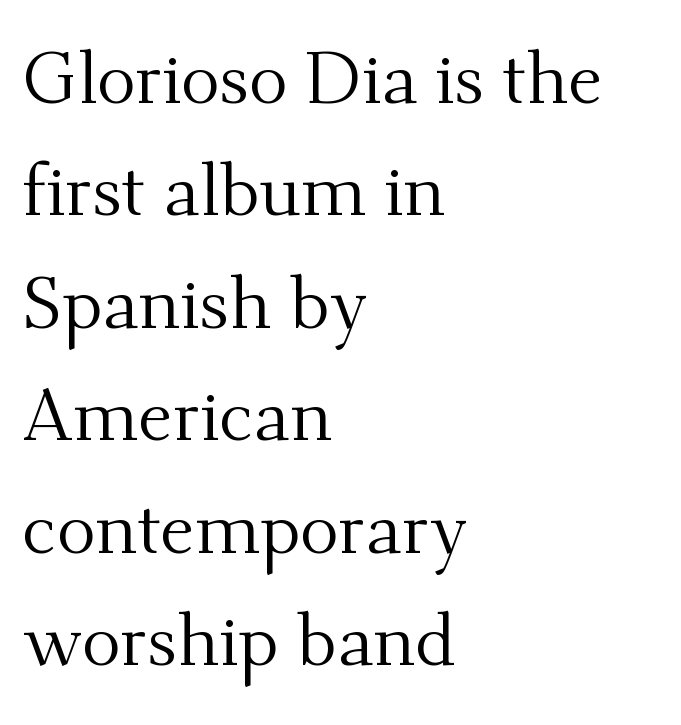
{"serif": "yes", "italic": "no", "bold": "no", "weight": "regular", "width": "normal", "stroke_contrast": "medium", "x_height": "small", "monospaced": "no", "underline": "no", "align": "left", "line_spacing": "normal", "line_spacing_ratio": 1.54, "letter_spacing": "normal", "letter_spacing_em": 0.0, "glyph_px": 73}
